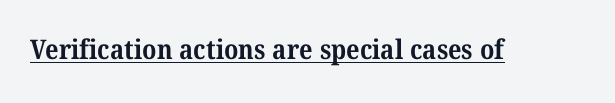
Between one letter and the next there's only the usual sliver of space. This rendering features underlined lettering. The characters look thick and weighty, a clear bold.
